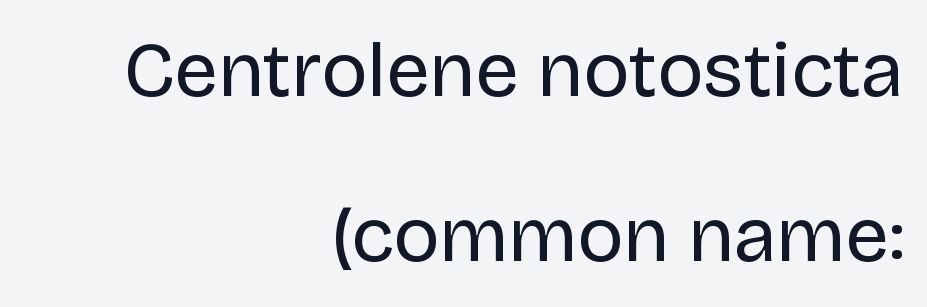
Q: Is the text bold? A: No.
Q: Is the text italic (slanted)? A: No, it is upright.
Q: Is the typeface a serif or a sans-serif typeface? A: Sans-serif.
Q: Is the text underlined? A: No.
Q: How is the paragraph aligned? A: Right-aligned.
Q: Is the spacing between letters normal or unusually wide? A: Normal.
Q: Is the spacing between lines tight, normal or loose? A: Loose.
Q: Width (condensed, normal, or wide)? A: Normal.
Q: Stroke contrast? A: Low.
Q: x-height? A: Large.
Q: Monospaced? A: No.
